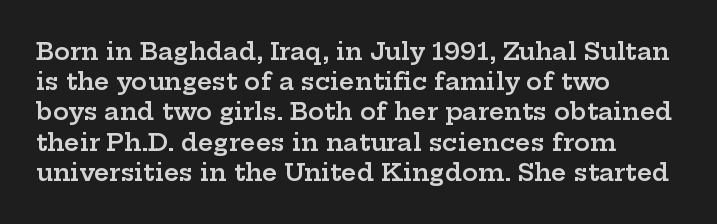
Q: Is the text bold? A: Semi-bold.
Q: Is the text italic (slanted)? A: No, it is upright.
Q: Is the text underlined? A: No.
Q: How is the paragraph aligned? A: Left-aligned.
Q: Is the spacing between letters normal or unusually wide? A: Normal.
Q: Is the spacing between lines tight, normal or loose? A: Normal.
